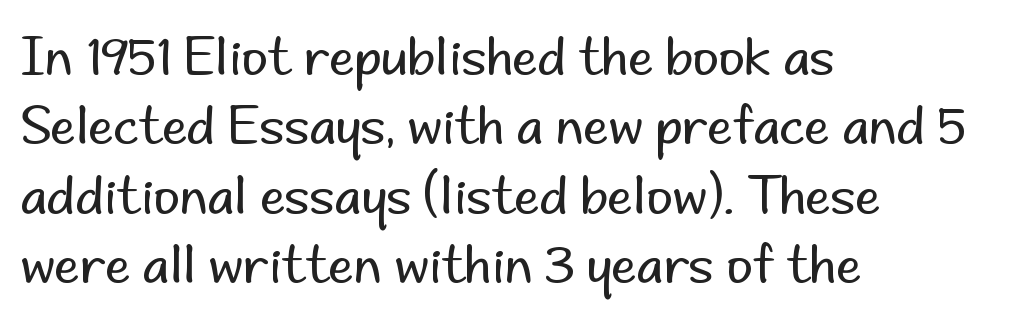
Q: Is the text bold? A: No.
Q: Is the text italic (slanted)? A: No, it is upright.
Q: Is the typeface a serif or a sans-serif typeface? A: Sans-serif.
Q: Is the text underlined? A: No.
Q: How is the paragraph aligned? A: Left-aligned.
Q: Is the spacing between letters normal or unusually wide? A: Normal.
Q: Is the spacing between lines tight, normal or loose? A: Normal.
Q: Width (condensed, normal, or wide)? A: Normal.
Q: Stroke contrast? A: Low.
Q: x-height? A: Small.
Q: Monospaced? A: No.
